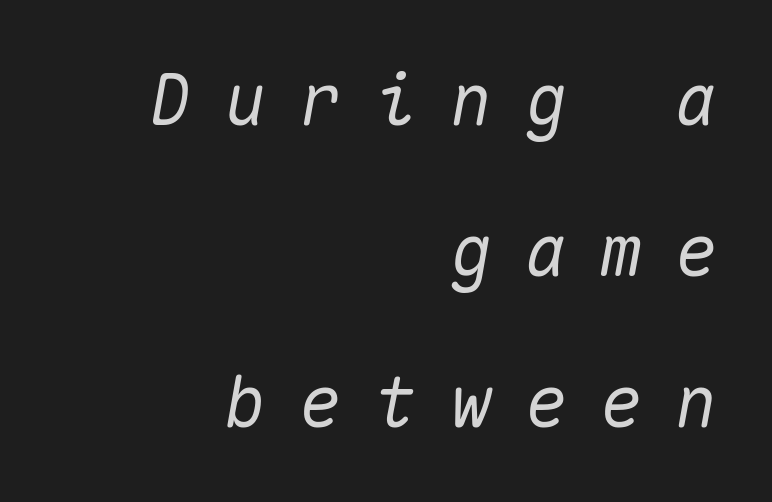
{"italic": "yes", "lean": "right", "slant_degrees": 10, "width": "normal", "stroke_contrast": "medium", "x_height": "medium", "monospaced": "yes", "underline": "no", "align": "right", "line_spacing": "loose", "line_spacing_ratio": 2.13, "letter_spacing": "wide", "letter_spacing_em": 0.46, "glyph_px": 71}
